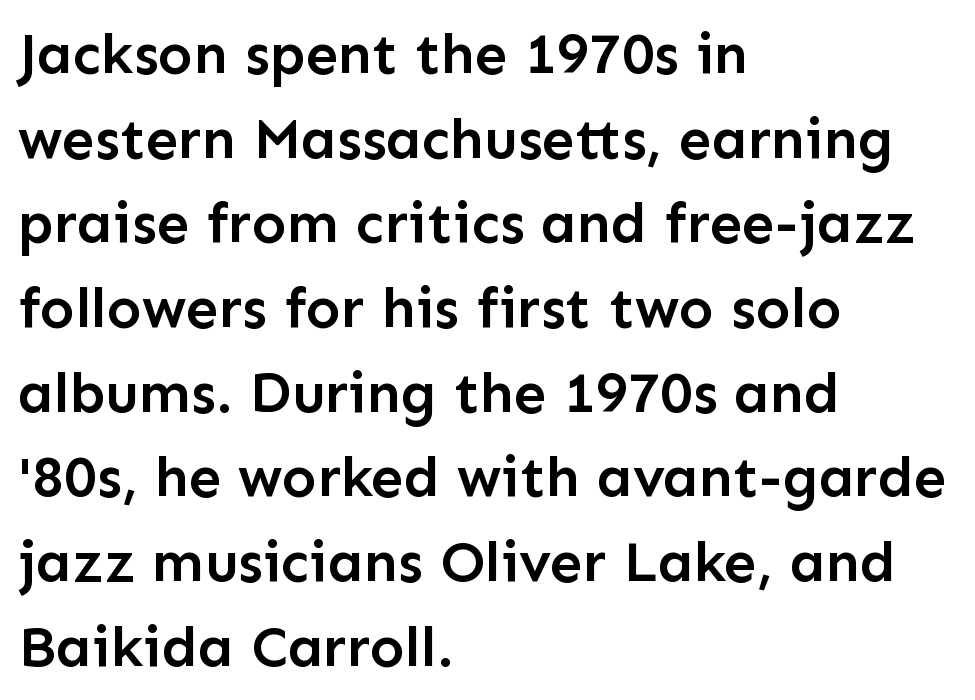
Q: Is the text bold? A: Semi-bold.
Q: Is the text italic (slanted)? A: No, it is upright.
Q: Is the typeface a serif or a sans-serif typeface? A: Sans-serif.
Q: Is the text underlined? A: No.
Q: How is the paragraph aligned? A: Left-aligned.
Q: Is the spacing between letters normal or unusually wide? A: Normal.
Q: Is the spacing between lines tight, normal or loose? A: Normal.
Q: Width (condensed, normal, or wide)? A: Normal.
Q: Stroke contrast? A: Low.
Q: x-height? A: Medium.
Q: Monospaced? A: No.
